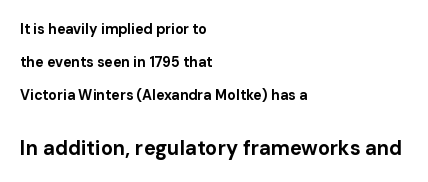
The setting favours the left margin, as ordinary paragraphs usually do. Interline gaps are noticeably wide in this sample. Rule under the text: the space is simply empty. The passage shown is emphatically bold.
